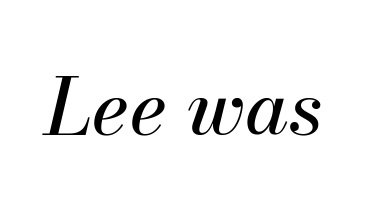
The image shows 79 px text type, italic (leaning right); set normal letter spacing, not underlined; medium stroke contrast and a small x-height.
